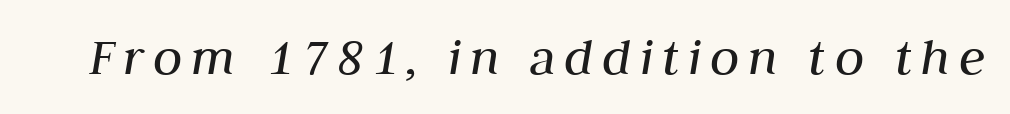
The image shows 54 px regular-weight type, italic (leaning right); set not underlined; medium stroke contrast and a medium x-height.
